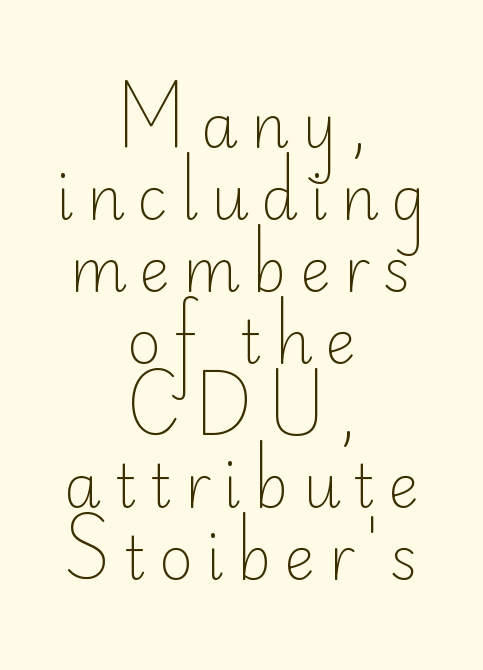
Each letter keeps its own natural width here, so spacing adapts to shape. The gaps between neighbouring characters are conspicuously large. Every row of glyphs is offset so its center matches the block's center. Classification — sans serif. The area under the type is left untouched. Letters have the restrained weight of plain body copy at most.
